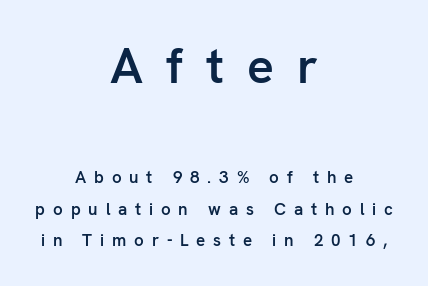
Q: Is the text bold? A: Semi-bold.
Q: Is the text italic (slanted)? A: No, it is upright.
Q: Is the typeface a serif or a sans-serif typeface? A: Sans-serif.
Q: Is the text underlined? A: No.
Q: How is the paragraph aligned? A: Centered.
Q: Is the spacing between letters normal or unusually wide? A: Unusually wide.
Q: Which block of text is set in a larger size, the first (top) or the second (bottom)? A: The first (top) one.
Q: Width (condensed, normal, or wide)? A: Normal.
Q: Stroke contrast? A: Low.
Q: x-height? A: Medium.
Q: Monospaced? A: No.
